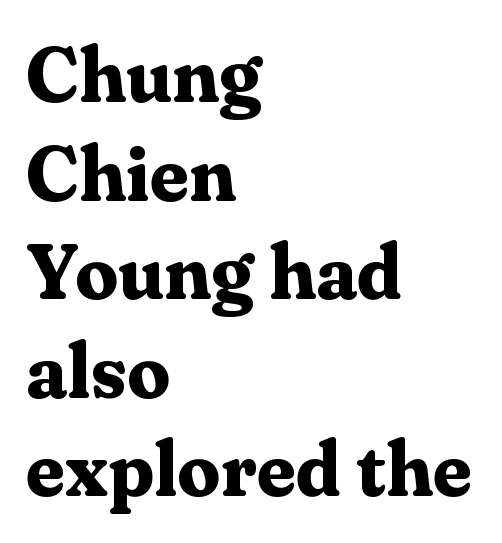
Note the varied advance widths — an 'i' is clearly narrower than an 'm'. Is the letter spacing exaggerated? No — it looks like the ordinary default. Plenty of ink on the page — the face is bold. If you drew a ruler down the left edge, every line would touch it. The specimen reads as upright at a glance.
